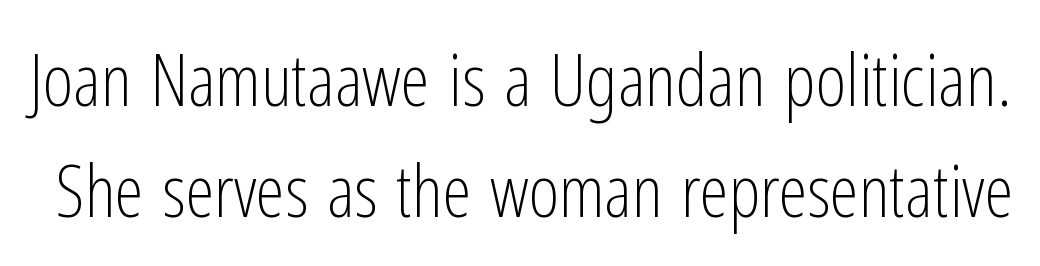
Q: Is the text bold? A: No.
Q: Is the text italic (slanted)? A: No, it is upright.
Q: Is the typeface a serif or a sans-serif typeface? A: Sans-serif.
Q: Is the text underlined? A: No.
Q: Is the spacing between letters normal or unusually wide? A: Normal.
Q: Is the spacing between lines tight, normal or loose? A: Normal.
Q: Width (condensed, normal, or wide)? A: Condensed.
Q: Stroke contrast? A: Low.
Q: x-height? A: Medium.
Q: Monospaced? A: No.
